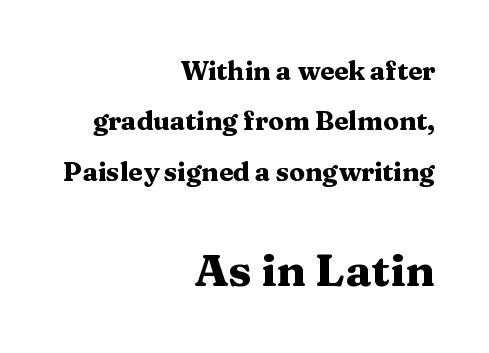
The image shows 45 px heavy, wide serif type, upright; set right-aligned, loose line spacing (1.94x), normal letter spacing, not underlined; the second (bottom) block is 1.73x larger; medium stroke contrast and a medium x-height.
